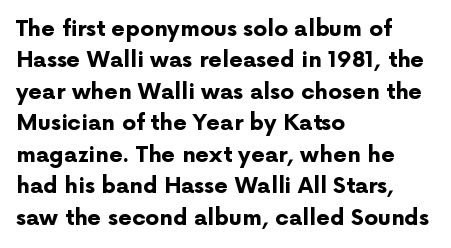
{"italic": "no", "bold": "yes", "underline": "no", "align": "left", "line_spacing": "normal", "line_spacing_ratio": 1.43, "letter_spacing": "normal", "letter_spacing_em": 0.0, "glyph_px": 22}
